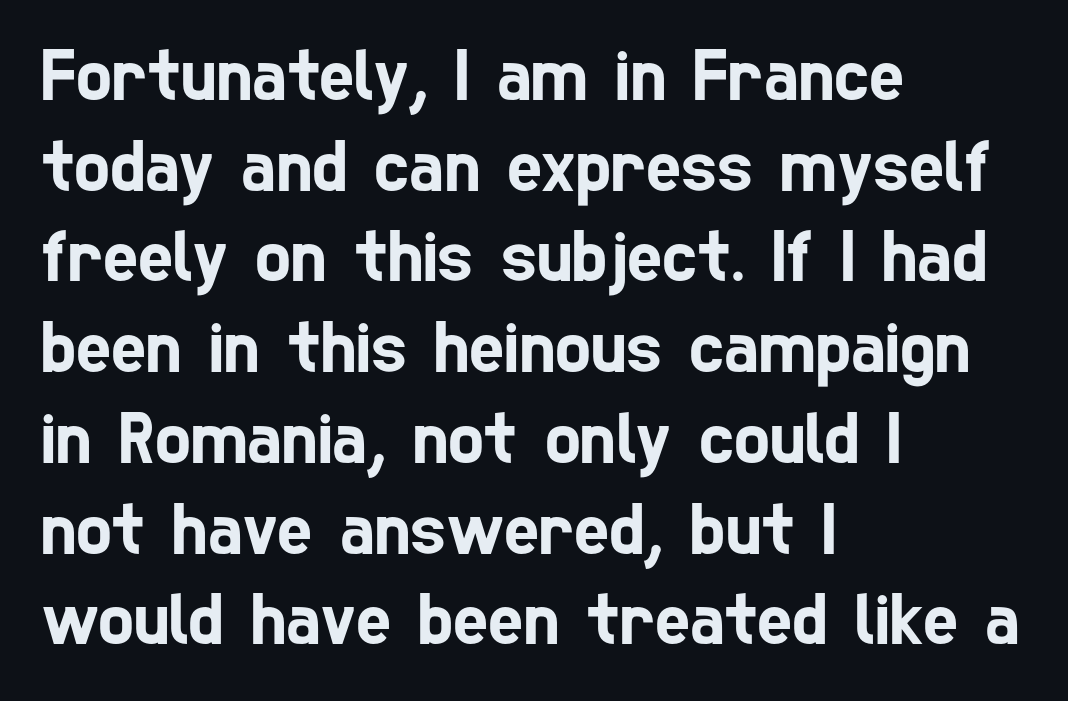
{"serif": "no", "width": "condensed", "stroke_contrast": "low", "x_height": "medium", "monospaced": "no", "underline": "no", "align": "left", "line_spacing_ratio": 1.21, "letter_spacing": "normal", "letter_spacing_em": 0.0, "glyph_px": 75}
